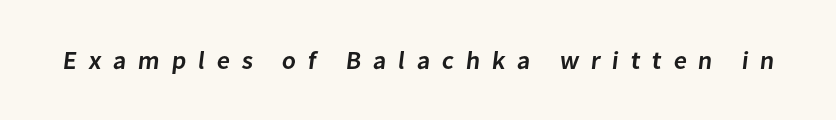
The passage shown has open, widely tracked lettering throughout. The glyphs have the mass of a demibold cut, below bold. The area under the type is left untouched.
